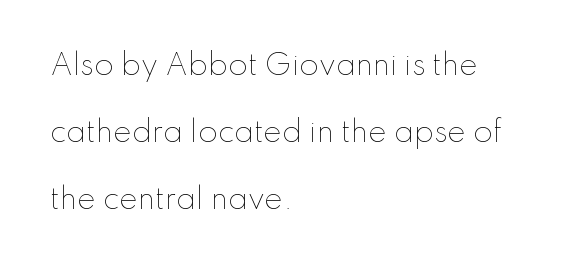
{"italic": "no", "bold": "no", "weight": "thin", "width": "normal", "stroke_contrast": "low", "x_height": "small", "monospaced": "no", "underline": "no", "align": "left", "line_spacing": "loose", "line_spacing_ratio": 2.4, "letter_spacing": "normal", "letter_spacing_em": 0.0, "glyph_px": 28}
